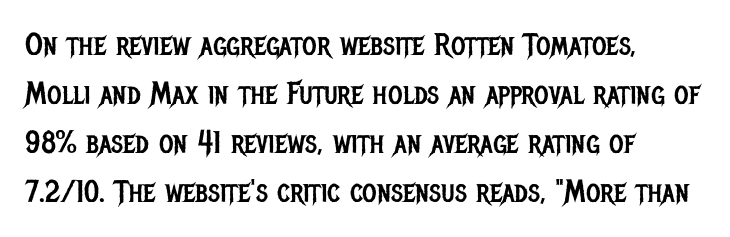
The specimen omits any rule beneath the text block's lines. Upright lettering throughout. You could not count columns in this text — the font is proportionally spaced. Serifs: no, the terminals of the letterforms are clean. Heaviness? Minimal to ordinary, like unemphasized prose.
